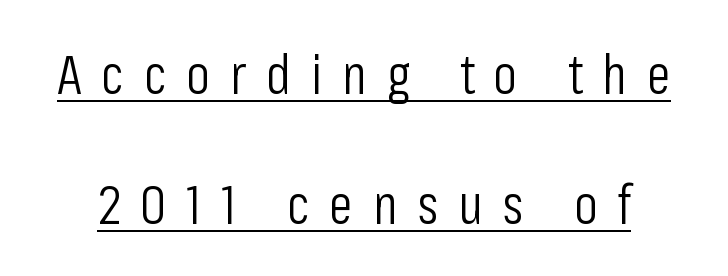
{"serif": "no", "italic": "no", "bold": "no", "weight": "light", "width": "condensed", "stroke_contrast": "low", "x_height": "medium", "monospaced": "no", "underline": "yes", "line_spacing": "loose", "line_spacing_ratio": 2.4, "letter_spacing": "wide", "letter_spacing_em": 0.37, "glyph_px": 54}
